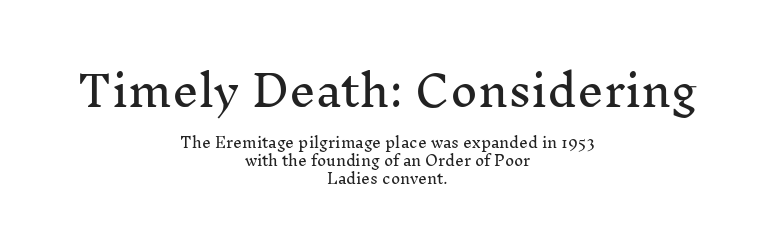
The gaps between neighbouring characters are ordinary and unremarkable. In terms of letterform style, serifs are clearly present. Glance below the letters and you will spot only blank space. The rendering uses natural spacing where letterforms have individual widths. Regarding leading, the lines here are spaced in the standard way. Rendered with straight, roman letterforms.
